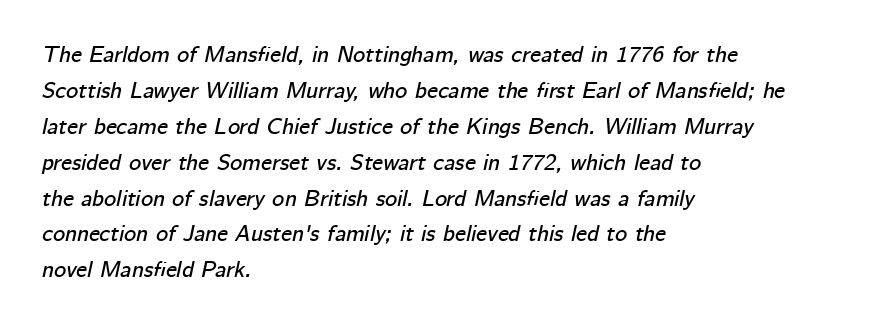
The lines are quadded left. The space beneath each line is pristine and unruled. Vertical spacing — default. Quick note: italic. Is the letter spacing exaggerated? No — it looks like the ordinary default.
